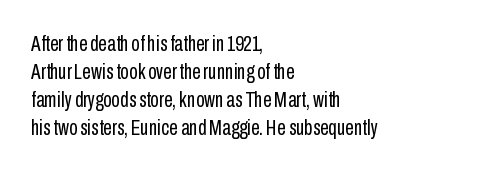
The image shows 22 px text type, upright; set left-aligned, normal line spacing (1.27x), normal letter spacing, not underlined.
